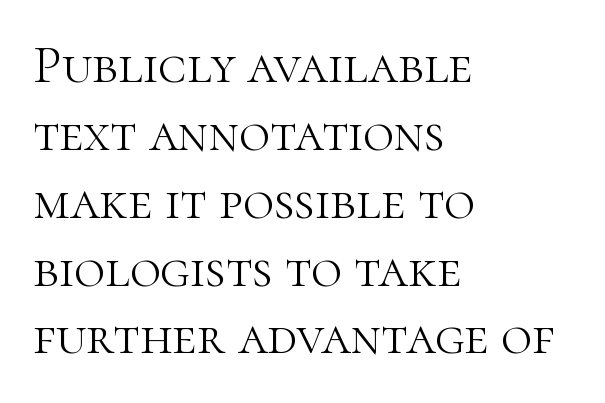
Q: Is the text bold? A: No.
Q: Is the text italic (slanted)? A: No, it is upright.
Q: Is the typeface a serif or a sans-serif typeface? A: Serif.
Q: Is the text underlined? A: No.
Q: How is the paragraph aligned? A: Left-aligned.
Q: Is the spacing between letters normal or unusually wide? A: Normal.
Q: Is the spacing between lines tight, normal or loose? A: Normal.
Q: Width (condensed, normal, or wide)? A: Normal.
Q: Stroke contrast? A: High.
Q: x-height? A: Medium.
Q: Monospaced? A: No.
